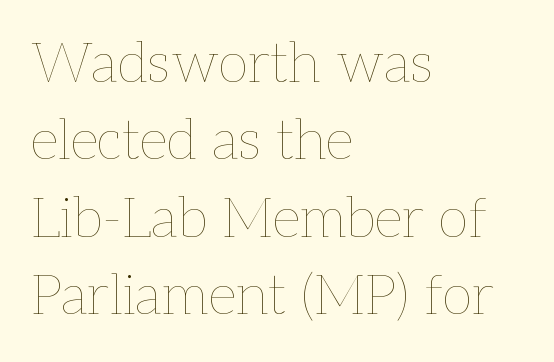
Here the glyphs are tracked normally, forming tight word shapes. Notice how the passage keeps a crisp vertical edge on the left only. You could not count columns in this text — the font is proportionally spaced. Baseline-to-baseline distance is the conventional proportion of letter height.
